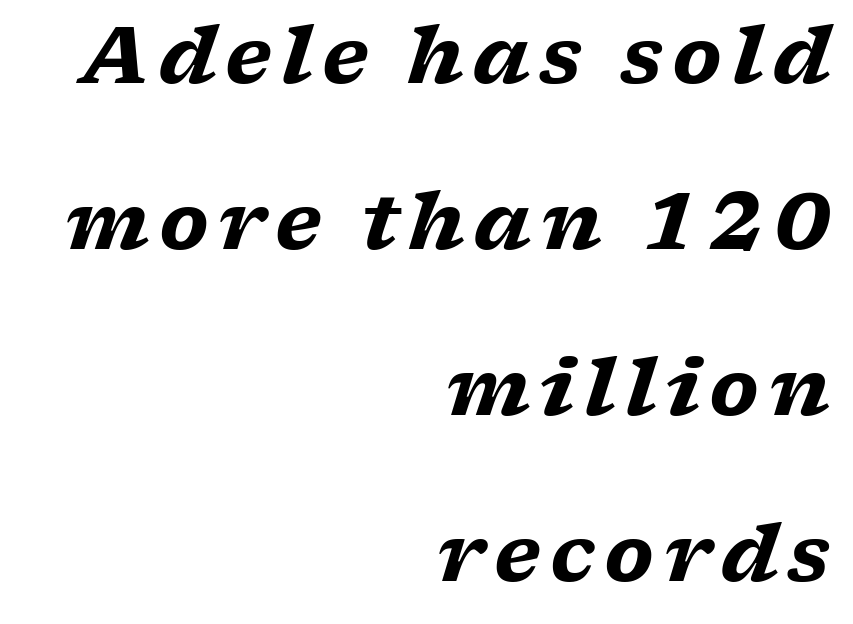
The image shows 78 px heavy, wide serif type, italic (leaning right); set right-aligned, loose line spacing (2.13x), not underlined; low stroke contrast and a medium x-height.
